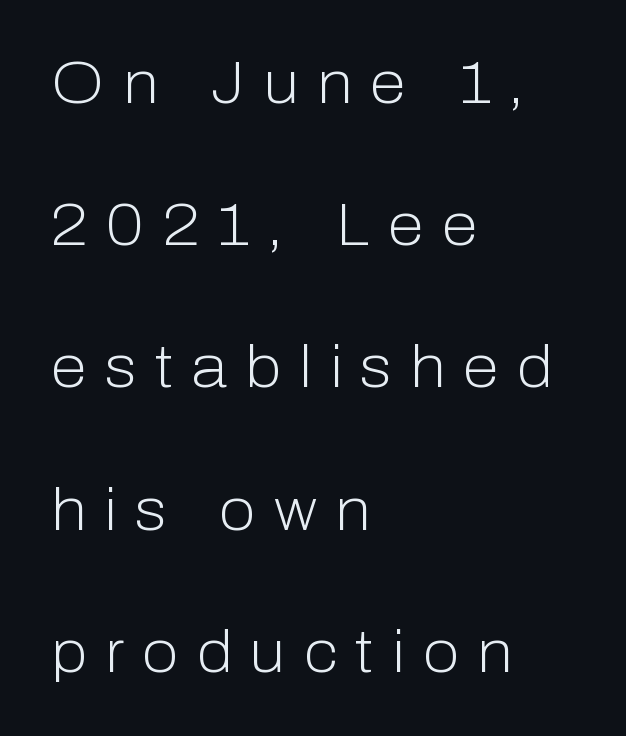
The image shows 59 px light sans-serif type, upright; set left-aligned, loose line spacing (2.41x), unusually wide letter spacing (+0.31 em), not underlined; low stroke contrast and a medium x-height.
